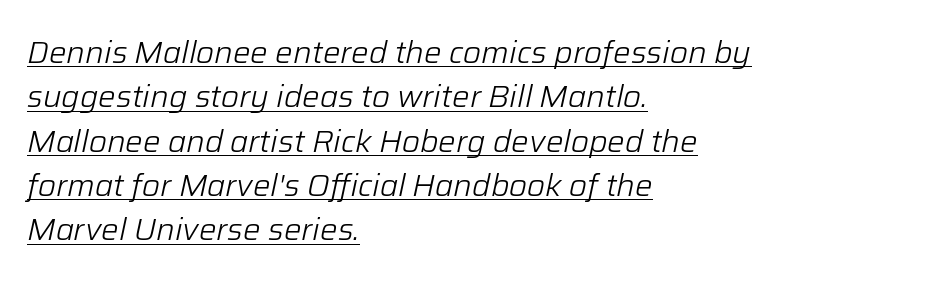
Proportional: the letters do not fall into vertical columns. These lines were composed using italics. This rendering features underlined lettering. A classic flush-left, rag-right setting is used for this passage. Is this a heavy cut? Hardly; it is regular or lighter. How would I describe the line gaps? Plain and ordinary.
